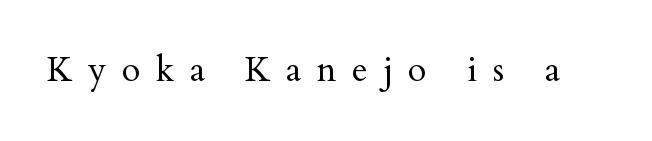
Characters follow at a spacing far wider than the type designer built in. Heaviness? Minimal to ordinary, like unemphasized prose. Notice how the stems are strictly vertical — no italics here. Proportional: the letters do not fall into vertical columns. Typographically, this falls in the serif category. The glyphs are unaccompanied by any horizontal stroke below them.
